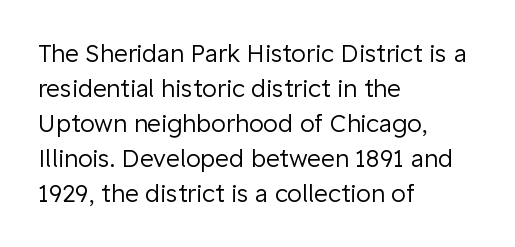
{"italic": "no", "bold": "no", "underline": "no", "align": "left", "line_spacing": "normal", "line_spacing_ratio": 1.46, "letter_spacing": "normal", "letter_spacing_em": 0.0, "glyph_px": 24}
